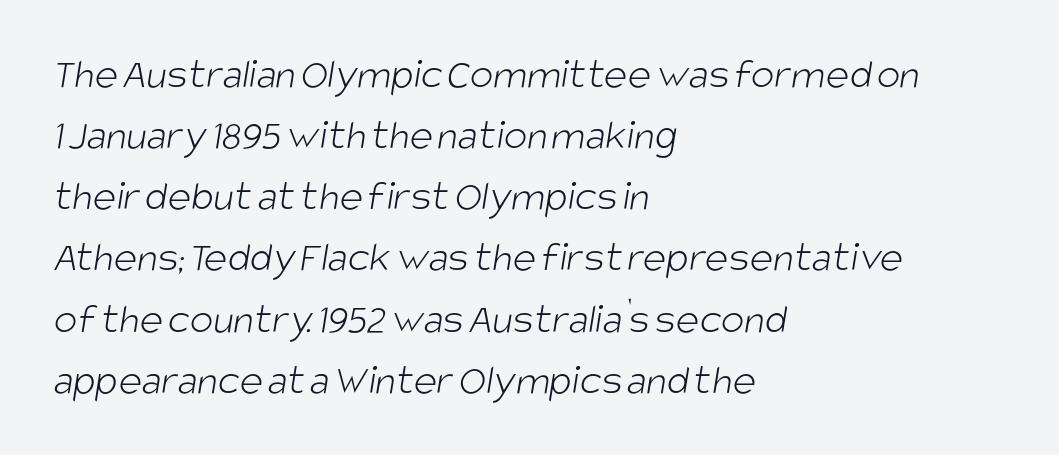
The image shows 44 px light, condensed sans-serif type; set left-aligned, normal line spacing (1.39x), normal letter spacing, not underlined; low stroke contrast and a large x-height.
